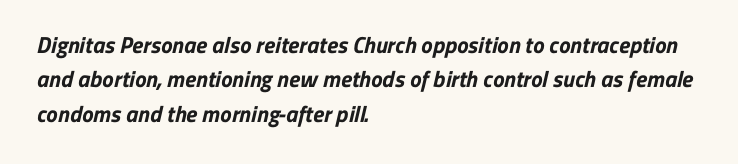
Q: Is the text bold? A: Yes.
Q: Is the text underlined? A: No.
Q: How is the paragraph aligned? A: Left-aligned.
Q: Is the spacing between letters normal or unusually wide? A: Normal.
Q: Is the spacing between lines tight, normal or loose? A: Normal.
